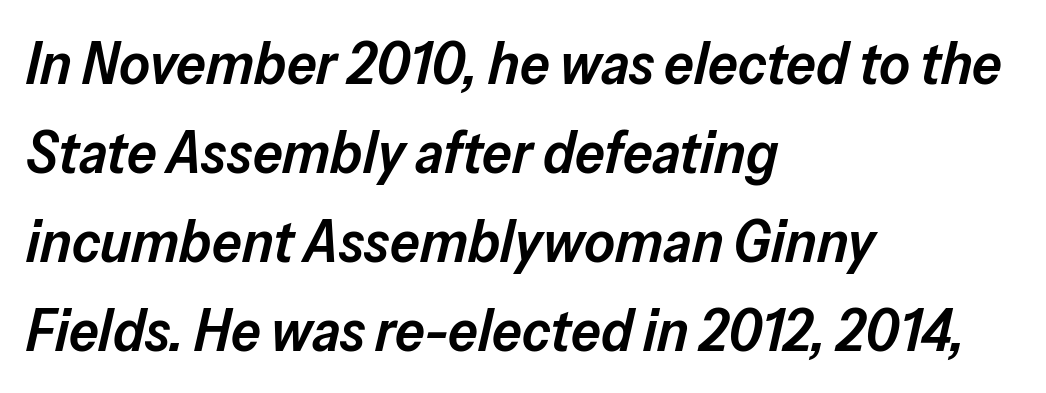
The image shows 59 px semibold type, italic (leaning right); set left-aligned, normal line spacing (1.51x), normal letter spacing, not underlined; low stroke contrast and a medium x-height.
